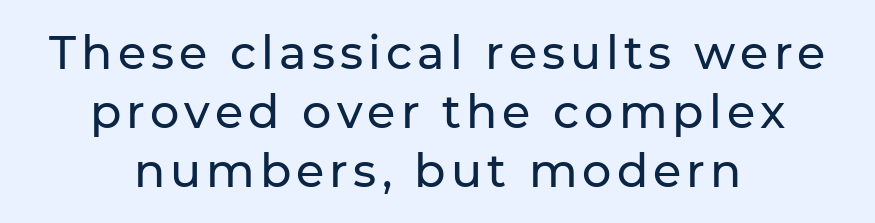
{"serif": "no", "italic": "no", "width": "normal", "stroke_contrast": "low", "x_height": "medium", "monospaced": "no", "underline": "no", "align": "center", "line_spacing": "normal", "line_spacing_ratio": 1.28, "glyph_px": 46}
